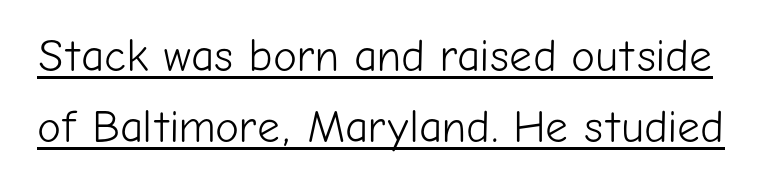
Serifs: no, the terminals of the letterforms are clean. Is this a fixed-width face? No — the glyphs have proportional, varying widths. Quick note: not italic, upright. The letters look calm and open, with moderate or lighter stems. Tracking here is standard; glyphs follow each other at the usual distance. If you measured baseline to baseline, you'd find a middling distance.
